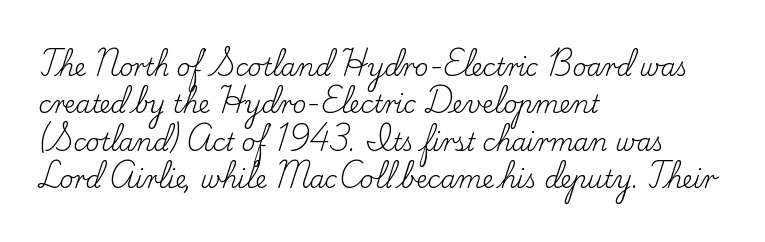
Q: Is the text bold? A: No.
Q: Is the text italic (slanted)? A: Yes.
Q: Is the text underlined? A: No.
Q: How is the paragraph aligned? A: Left-aligned.
Q: Is the spacing between letters normal or unusually wide? A: Normal.
Q: Is the spacing between lines tight, normal or loose? A: Normal.
